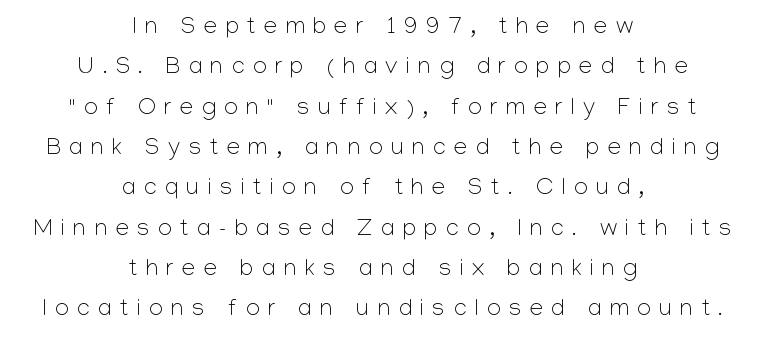
{"italic": "no", "bold": "no", "underline": "no", "align": "center", "line_spacing": "normal", "line_spacing_ratio": 1.68, "letter_spacing": "wide", "letter_spacing_em": 0.35, "glyph_px": 24}
